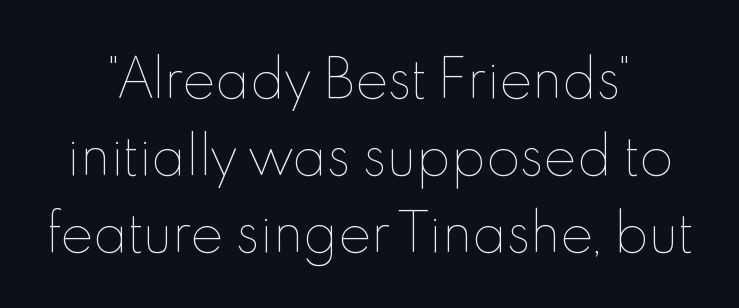
Q: Is the text bold? A: No.
Q: Is the text italic (slanted)? A: No, it is upright.
Q: Is the text underlined? A: No.
Q: Is the spacing between letters normal or unusually wide? A: Normal.
Q: Is the spacing between lines tight, normal or loose? A: Normal.
Q: Width (condensed, normal, or wide)? A: Normal.
Q: x-height? A: Small.
Q: Monospaced? A: No.
